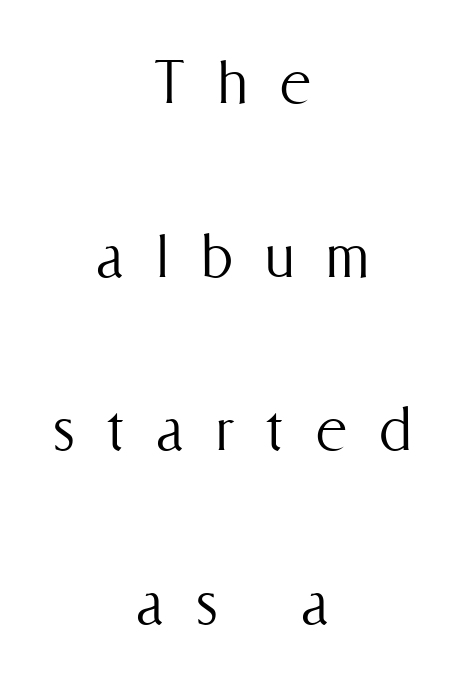
{"italic": "no", "bold": "no", "weight": "light", "width": "condensed", "stroke_contrast": "medium", "x_height": "medium", "monospaced": "no", "underline": "no", "align": "center", "line_spacing": "loose", "line_spacing_ratio": 2.38, "letter_spacing": "wide", "letter_spacing_em": 0.44, "glyph_px": 73}
